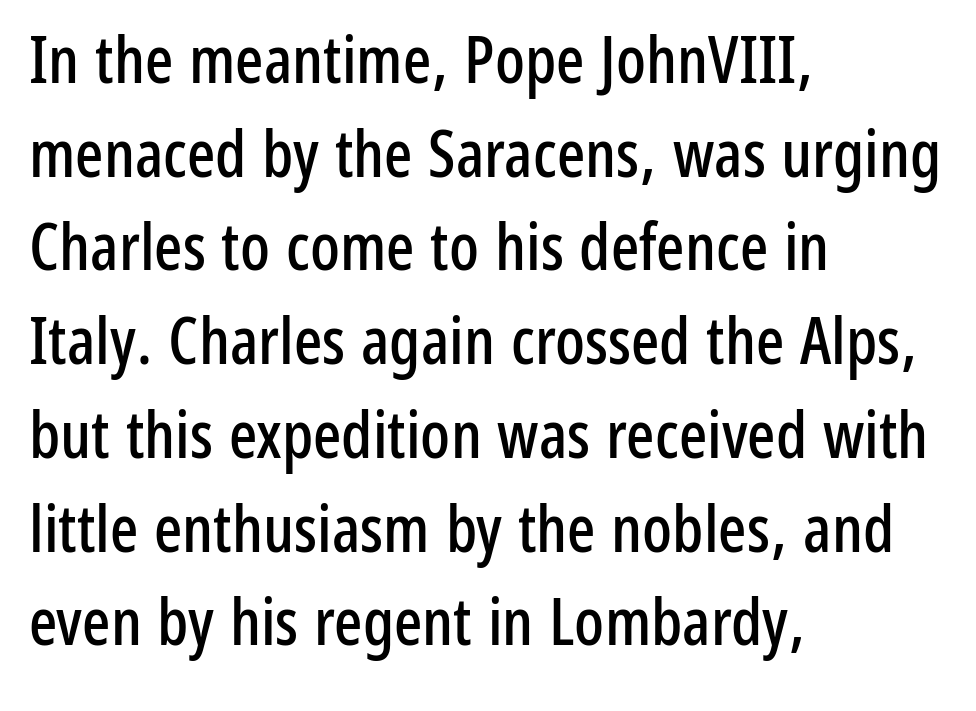
These lines are rendered in a variable-pitch font. Tall strokes in this sample are plumb rather than angled. Nobody drew a line under any word here. The rendering uses a moderate line-height, typical for paragraphs. Does extra space separate the letters? No, they use regular spacing. The typesetter chose a ragged-right arrangement here.
